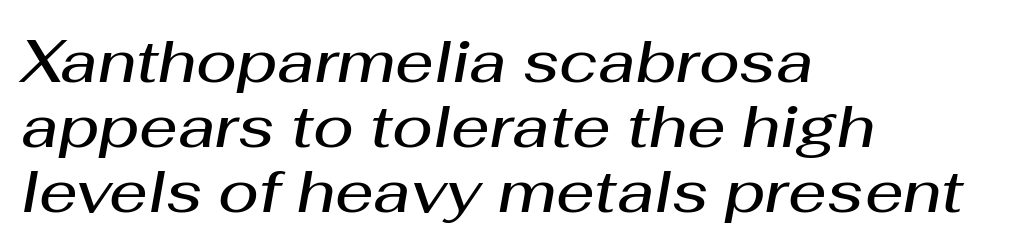
{"italic": "yes", "lean": "right", "slant_degrees": 10, "bold": "semi", "weight": "semibold", "width": "normal", "stroke_contrast": "medium", "x_height": "medium", "monospaced": "no", "underline": "no", "align": "left", "line_spacing": "tight", "line_spacing_ratio": 1.08, "letter_spacing": "normal", "letter_spacing_em": 0.0, "glyph_px": 60}
